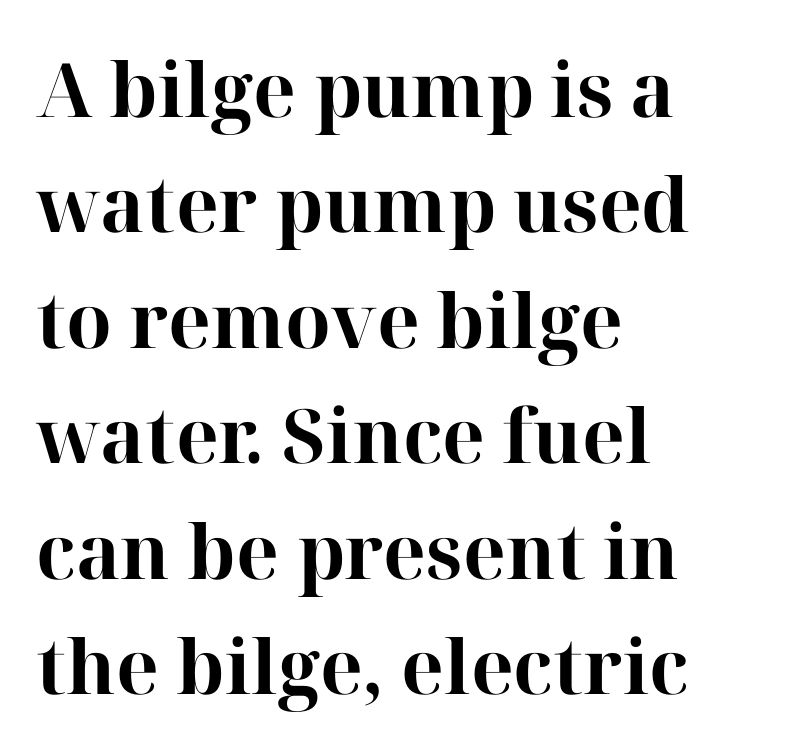
Each letter's strokes conclude with small projecting serifs. The characters look thick and weighty, a clear bold. Words appear dense and cohesive because spacing is normal. Reading down the column, the eye jumps a familiar distance to each next line. Check under the words: just untouched page. Does the copy run flush right? No — it runs flush left.
